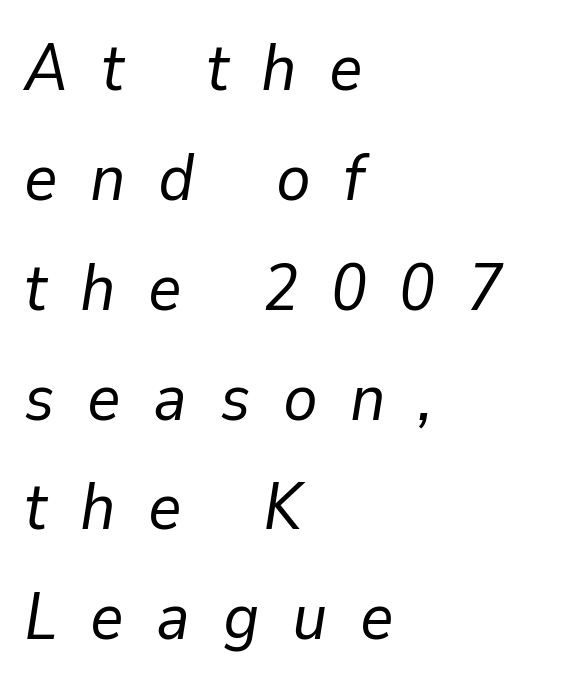
{"italic": "yes", "lean": "right", "slant_degrees": 9, "bold": "no", "weight": "regular", "width": "normal", "stroke_contrast": "low", "x_height": "medium", "monospaced": "no", "underline": "no", "align": "left", "line_spacing": "normal", "line_spacing_ratio": 1.69, "letter_spacing": "wide", "letter_spacing_em": 0.5, "glyph_px": 65}
